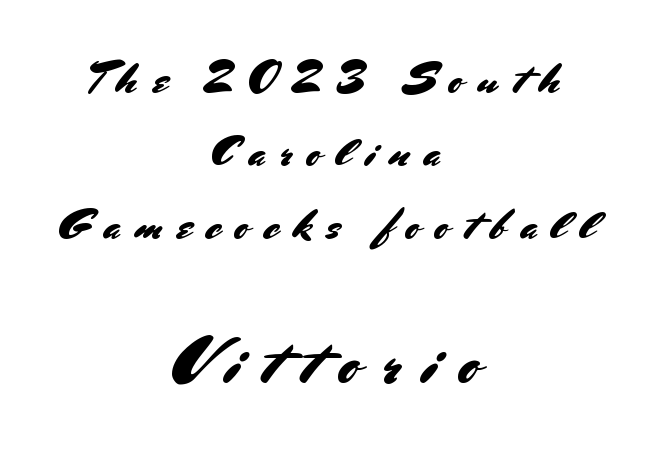
Q: Is the text italic (slanted)? A: Yes.
Q: Is the typeface a serif or a sans-serif typeface? A: Sans-serif.
Q: Is the text underlined? A: No.
Q: How is the paragraph aligned? A: Centered.
Q: Is the spacing between letters normal or unusually wide? A: Unusually wide.
Q: Is the spacing between lines tight, normal or loose? A: Normal.
Q: Which block of text is set in a larger size, the first (top) or the second (bottom)? A: The second (bottom) one.
Q: Width (condensed, normal, or wide)? A: Normal.
Q: Stroke contrast? A: Medium.
Q: x-height? A: Small.
Q: Monospaced? A: No.
